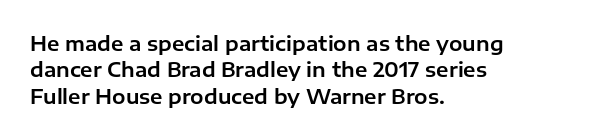
{"italic": "no", "underline": "no", "align": "left", "line_spacing": "normal", "line_spacing_ratio": 1.32, "letter_spacing": "normal", "letter_spacing_em": 0.0, "glyph_px": 20}
